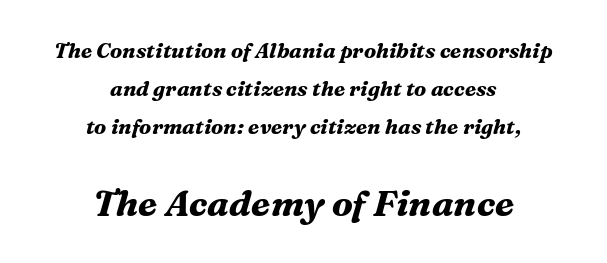
Q: Is the text bold? A: Yes.
Q: Is the text italic (slanted)? A: Yes, it leans right by about 16 degrees.
Q: Is the typeface a serif or a sans-serif typeface? A: Serif.
Q: Is the text underlined? A: No.
Q: How is the paragraph aligned? A: Centered.
Q: Is the spacing between letters normal or unusually wide? A: Normal.
Q: Which block of text is set in a larger size, the first (top) or the second (bottom)? A: The second (bottom) one.
Q: Width (condensed, normal, or wide)? A: Normal.
Q: Stroke contrast? A: Medium.
Q: x-height? A: Medium.
Q: Monospaced? A: No.
